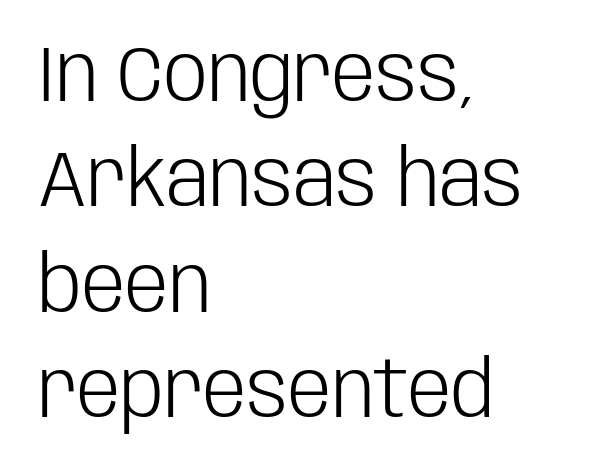
The image shows 78 px light, condensed sans-serif type, upright; set left-aligned, normal line spacing (1.35x), normal letter spacing, not underlined; low stroke contrast and a large x-height.
